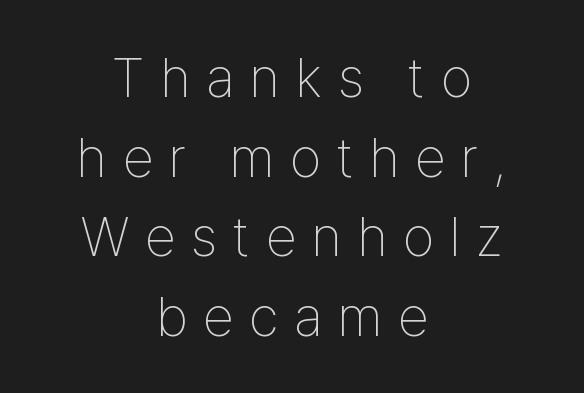
No extra ink here — the face is not bold. The paragraph shown floats in the horizontal middle. Here the designer chose a conventional face with non-uniform glyph widths. How would I describe the line gaps? Plain and ordinary. The type is letterspaced generously, with wide tracking.
